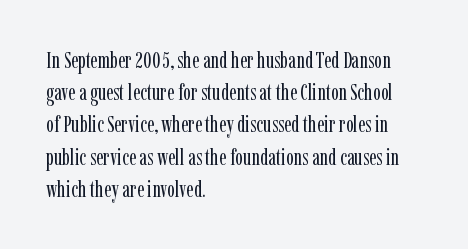
Regarding leading, the lines here are spaced in the standard way. The setting favours the left margin, as ordinary paragraphs usually do. The typeface has the unassuming heft of standard copy or less. The tracking reads as untouched default to a designer's eye. Type without underlining. Vertical strokes here are truly vertical.
